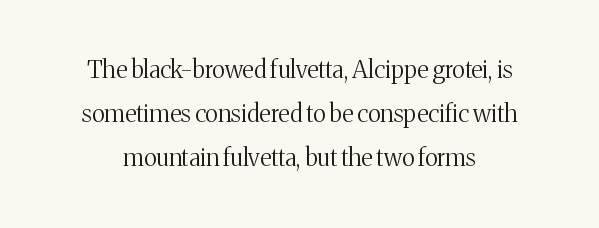
The gap between lines stays unmarked. The font's upright variant was chosen for this text. The face used here is rendered with its standard letterfit. Weight: regular or lighter.
